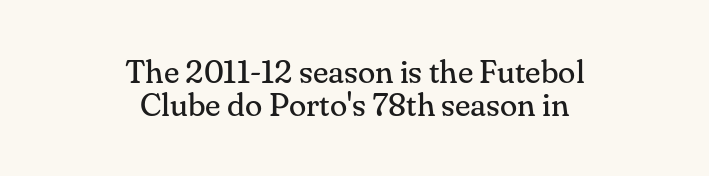
Q: Is the text bold? A: No.
Q: Is the text italic (slanted)? A: No, it is upright.
Q: Is the typeface a serif or a sans-serif typeface? A: Serif.
Q: Is the text underlined? A: No.
Q: How is the paragraph aligned? A: Centered.
Q: Is the spacing between letters normal or unusually wide? A: Normal.
Q: Is the spacing between lines tight, normal or loose? A: Tight.
Q: Width (condensed, normal, or wide)? A: Normal.
Q: Stroke contrast? A: Medium.
Q: x-height? A: Small.
Q: Monospaced? A: No.
